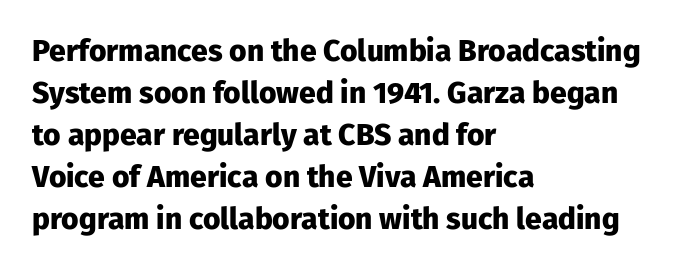
The typesetter chose a ragged-right arrangement here. Set as a true bold cut, around the 700 mark. Characters follow at the spacing the type designer built in. Looks like regular typesetting: each glyph gets only the width it needs. No feet cap the strokes, marking this as sans-serif type.
